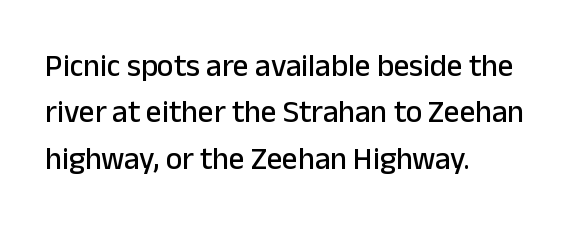
{"serif": "no", "italic": "no", "width": "normal", "stroke_contrast": "low", "x_height": "medium", "monospaced": "no", "underline": "no", "align": "left", "line_spacing": "normal", "line_spacing_ratio": 1.5, "letter_spacing": "normal", "letter_spacing_em": 0.0, "glyph_px": 31}
